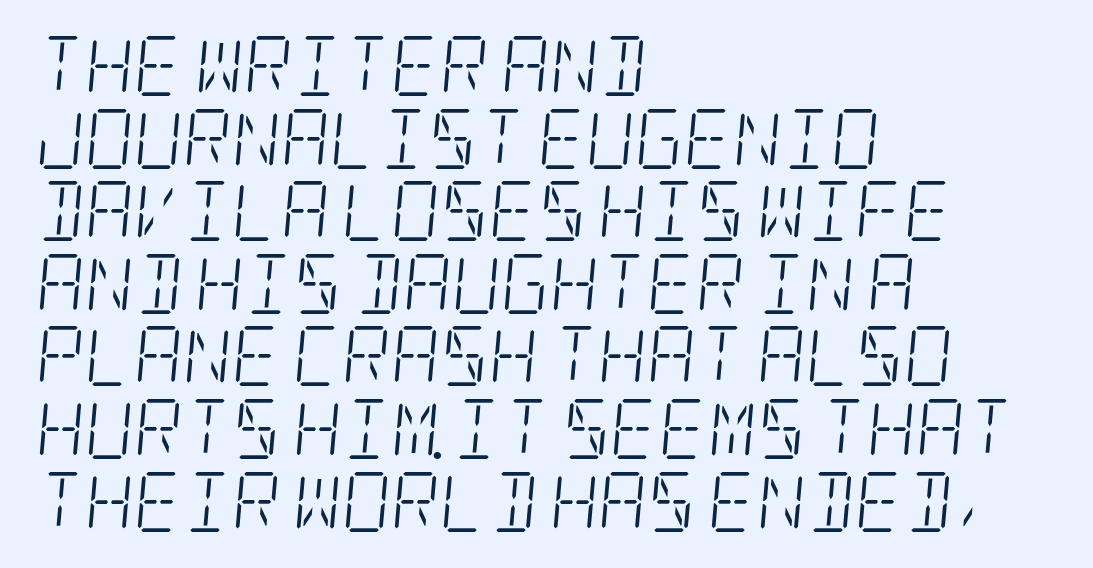
Q: Is the text bold? A: No.
Q: Is the text italic (slanted)? A: Yes, it leans right by about 5 degrees.
Q: Is the typeface a serif or a sans-serif typeface? A: Serif.
Q: Is the text underlined? A: No.
Q: How is the paragraph aligned? A: Left-aligned.
Q: Is the spacing between letters normal or unusually wide? A: Normal.
Q: Width (condensed, normal, or wide)? A: Condensed.
Q: Stroke contrast? A: Low.
Q: x-height? A: Large.
